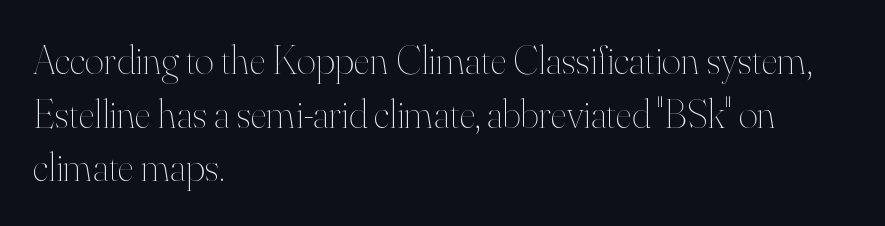
The image shows 41 px thin type, upright; set left-aligned, normal line spacing (1.31x), normal letter spacing, not underlined; high stroke contrast and a small x-height.
